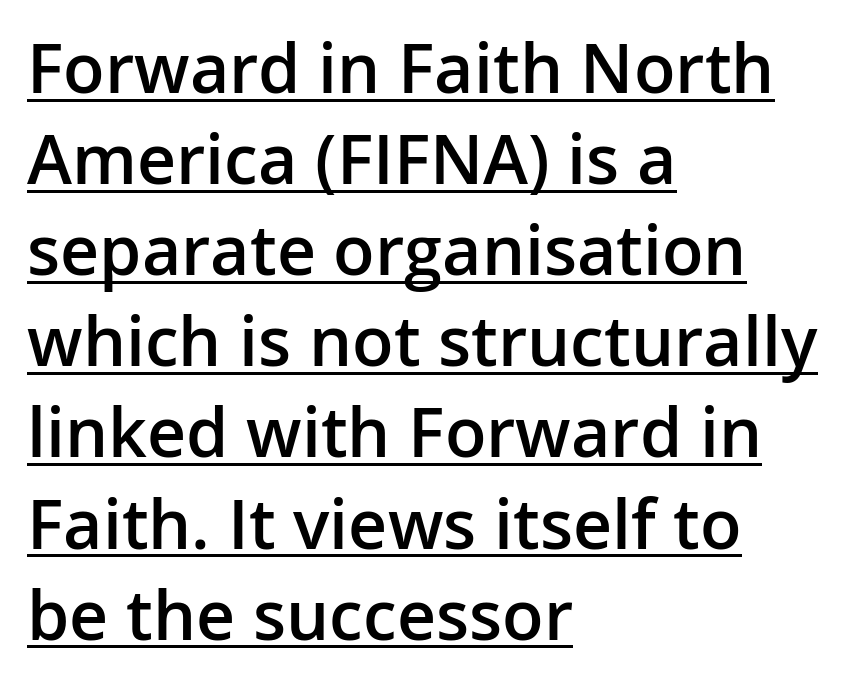
As a designer I'd log this as weight 600, semibold. Posture: vertical. The lettering is marked with a stroke running underneath it. Each letter's strokes conclude bluntly, with no projecting serifs.
